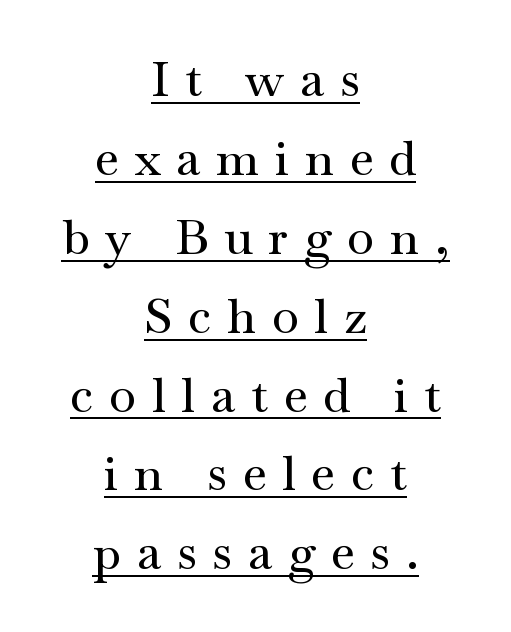
Q: Is the text italic (slanted)? A: No, it is upright.
Q: Is the typeface a serif or a sans-serif typeface? A: Serif.
Q: Is the text underlined? A: Yes.
Q: How is the paragraph aligned? A: Centered.
Q: Is the spacing between letters normal or unusually wide? A: Unusually wide.
Q: Is the spacing between lines tight, normal or loose? A: Normal.
Q: Width (condensed, normal, or wide)? A: Wide.
Q: Stroke contrast? A: Medium.
Q: x-height? A: Small.
Q: Monospaced? A: No.
